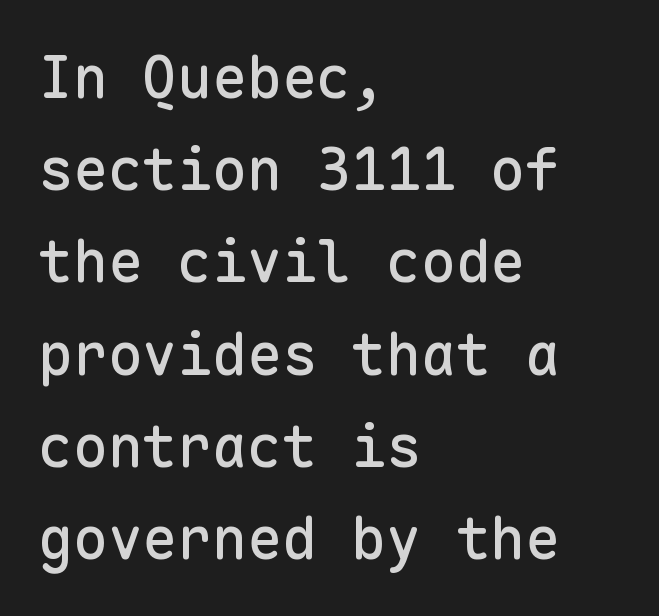
Any mark beneath the type? The region is blank. These lines are rendered in a fixed-pitch font. Is the letter spacing exaggerated? No — it looks like the ordinary default. Leading: standard. Does the lettering tilt? It doesn't — this is upright.
